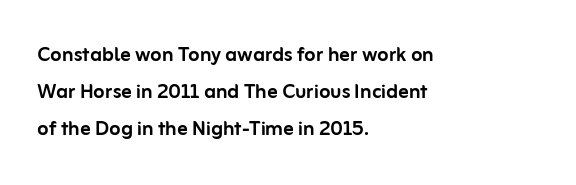
Q: Is the text italic (slanted)? A: No, it is upright.
Q: Is the text underlined? A: No.
Q: How is the paragraph aligned? A: Left-aligned.
Q: Is the spacing between letters normal or unusually wide? A: Normal.
Q: Is the spacing between lines tight, normal or loose? A: Normal.
